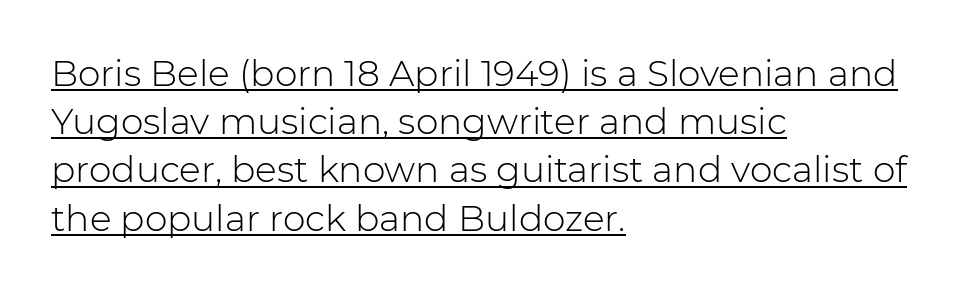
Tracking here is standard; glyphs follow each other at the usual distance. The rendered words wear a rule along their underside. Every stem runs plumb, perpendicular to the baseline. Spacing verdict: proportional, widths tailored to each character. Type style note: lacks serifs.
